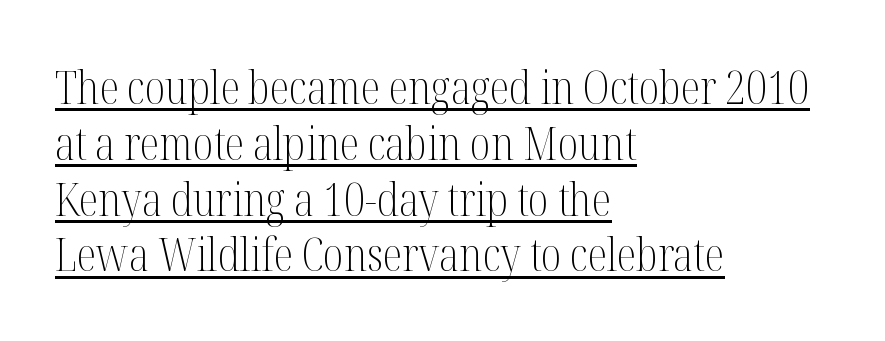
The characters display serif detailing at their extremities. Nothing heavy about these letters — not bold at all. What stands out about the letter spacing? Nothing — it is the standard amount. The specimen reads as upright at a glance. Proportional: the letters do not fall into vertical columns. Is the block centered? No — it sits flush against the left margin.
